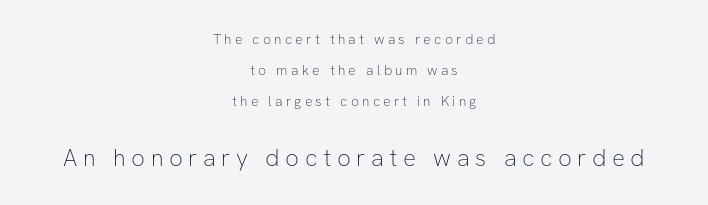
Q: Is the text bold? A: No.
Q: Is the text italic (slanted)? A: No, it is upright.
Q: Is the text underlined? A: No.
Q: How is the paragraph aligned? A: Centered.
Q: Is the spacing between letters normal or unusually wide? A: Unusually wide.
Q: Is the spacing between lines tight, normal or loose? A: Loose.
Q: Which block of text is set in a larger size, the first (top) or the second (bottom)? A: The second (bottom) one.
